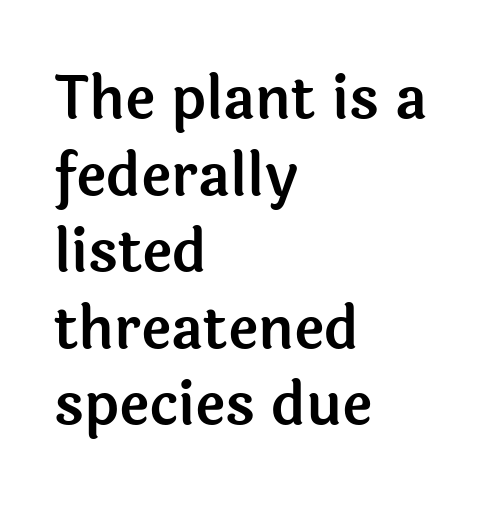
{"serif": "no", "italic": "no", "width": "normal", "x_height": "medium", "monospaced": "no", "underline": "no", "align": "left", "line_spacing": "normal", "line_spacing_ratio": 1.32, "letter_spacing": "normal", "letter_spacing_em": 0.0, "glyph_px": 58}
